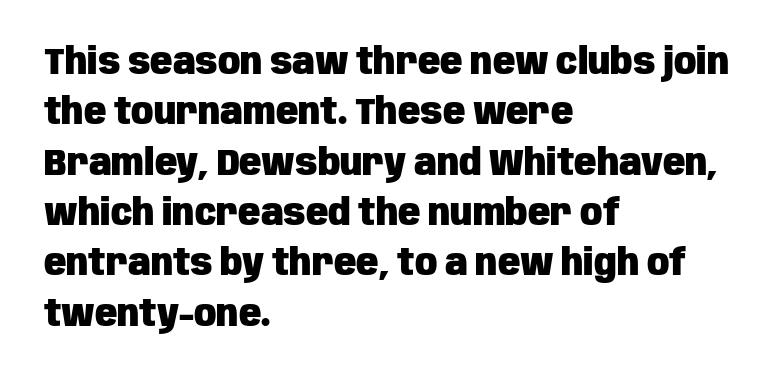
Q: Is the text bold? A: Yes.
Q: Is the text italic (slanted)? A: No, it is upright.
Q: Is the typeface a serif or a sans-serif typeface? A: Sans-serif.
Q: Is the text underlined? A: No.
Q: How is the paragraph aligned? A: Left-aligned.
Q: Is the spacing between letters normal or unusually wide? A: Normal.
Q: Is the spacing between lines tight, normal or loose? A: Normal.
Q: Width (condensed, normal, or wide)? A: Condensed.
Q: Stroke contrast? A: Low.
Q: x-height? A: Large.
Q: Monospaced? A: No.
